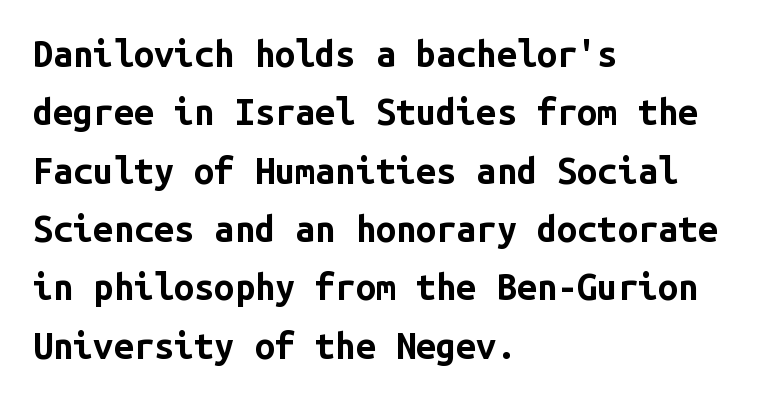
No italicization has been applied; the sample stays upright. Here the glyphs are tracked normally, forming tight word shapes. The type family on display is of the sans-serif kind. The space directly below the letters is spotless. Honestly, the row spacing looks completely unremarkable. A student would call this left alignment; a typographer would say flush left, rag right.
